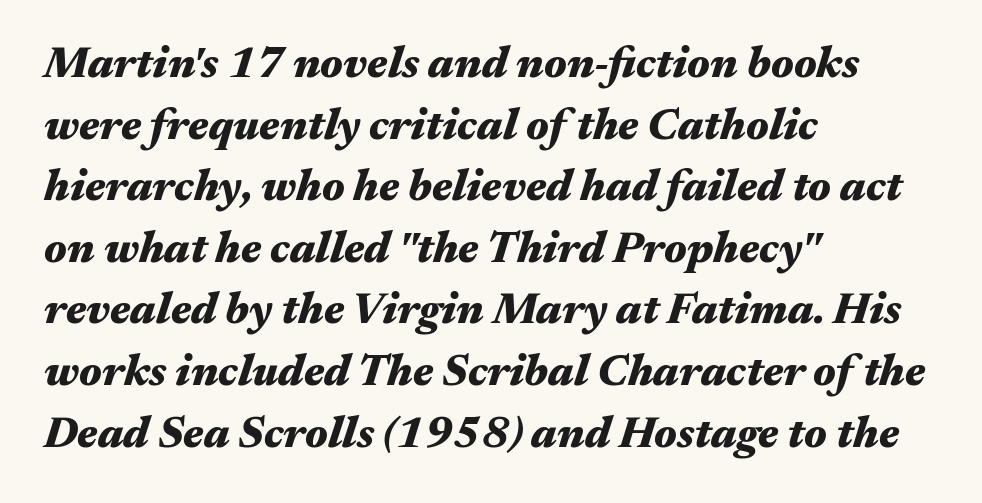
The image shows 44 px heavy, wide type, italic (leaning right); set left-aligned, normal line spacing (1.4x), normal letter spacing, not underlined; medium stroke contrast and a medium x-height.
